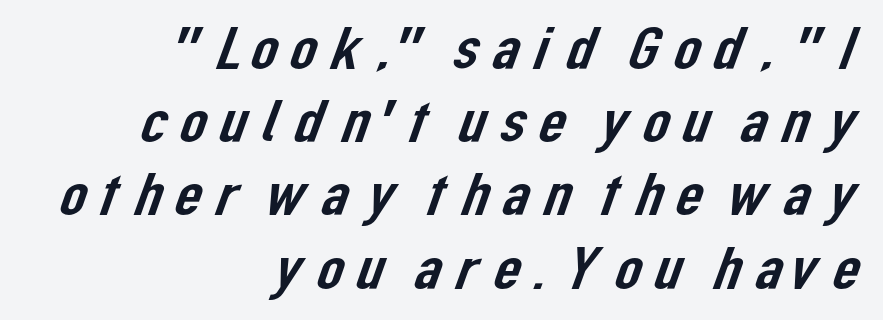
Q: Is the typeface a serif or a sans-serif typeface? A: Sans-serif.
Q: Is the text underlined? A: No.
Q: How is the paragraph aligned? A: Right-aligned.
Q: Width (condensed, normal, or wide)? A: Normal.
Q: Stroke contrast? A: Low.
Q: x-height? A: Medium.
Q: Monospaced? A: No.
